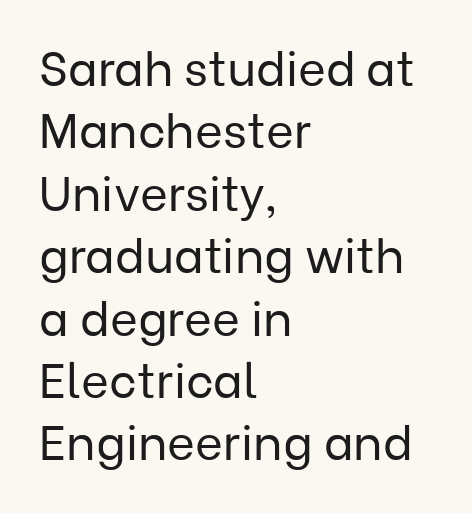
Q: Is the text bold? A: No.
Q: Is the text italic (slanted)? A: No, it is upright.
Q: Is the typeface a serif or a sans-serif typeface? A: Sans-serif.
Q: Is the text underlined? A: No.
Q: How is the paragraph aligned? A: Left-aligned.
Q: Is the spacing between letters normal or unusually wide? A: Normal.
Q: Is the spacing between lines tight, normal or loose? A: Normal.
Q: Width (condensed, normal, or wide)? A: Normal.
Q: Stroke contrast? A: Low.
Q: x-height? A: Medium.
Q: Monospaced? A: No.
